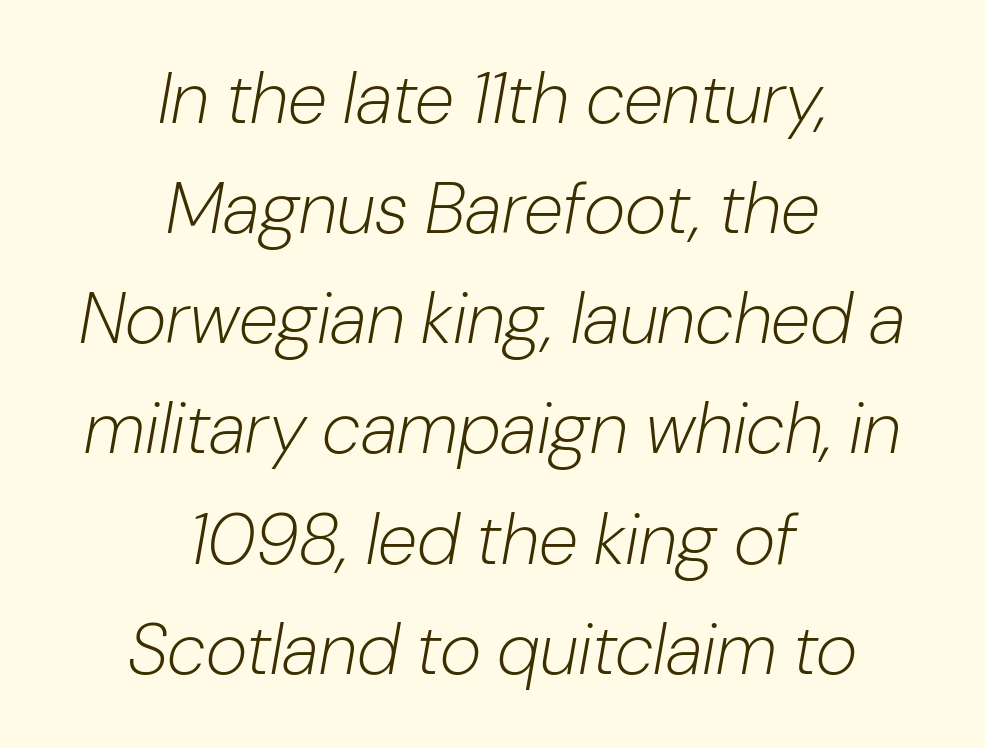
The image shows 72 px light type, italic (leaning right); set centered, normal line spacing (1.53x), normal letter spacing, not underlined; low stroke contrast and a medium x-height.
